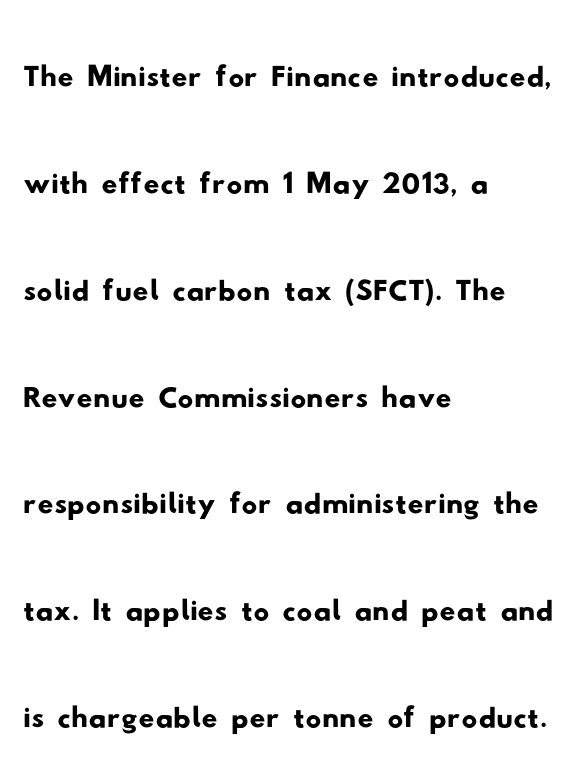
{"serif": "no", "width": "wide", "stroke_contrast": "low", "x_height": "small", "monospaced": "no", "underline": "no", "align": "left", "line_spacing": "normal", "line_spacing_ratio": 1.37, "letter_spacing": "normal", "letter_spacing_em": 0.0, "glyph_px": 78}
